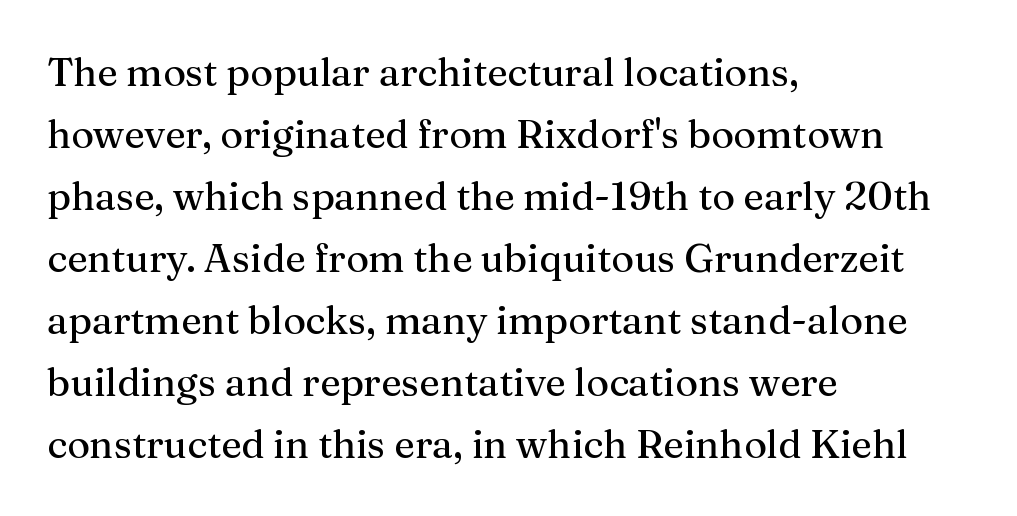
The image shows 39 px serif type, upright; set left-aligned, normal line spacing (1.59x), normal letter spacing, not underlined; medium stroke contrast and a medium x-height.
